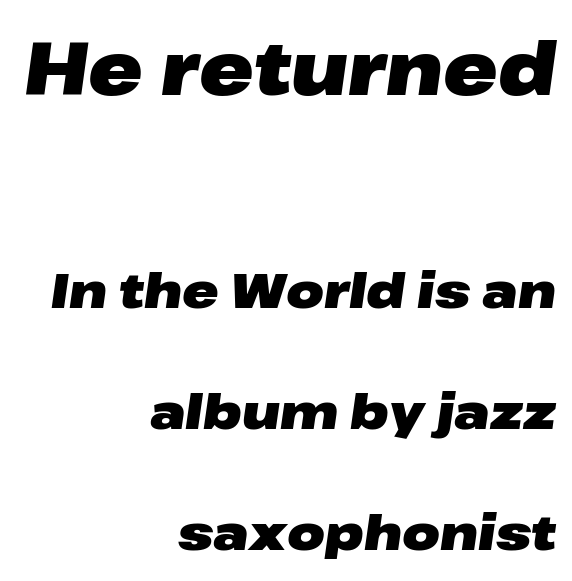
The image shows 73 px heavy, wide type, italic (leaning right); set right-aligned, loose line spacing (2.47x), normal letter spacing, not underlined; the first (top) block is 1.49x larger; low stroke contrast and a medium x-height.
